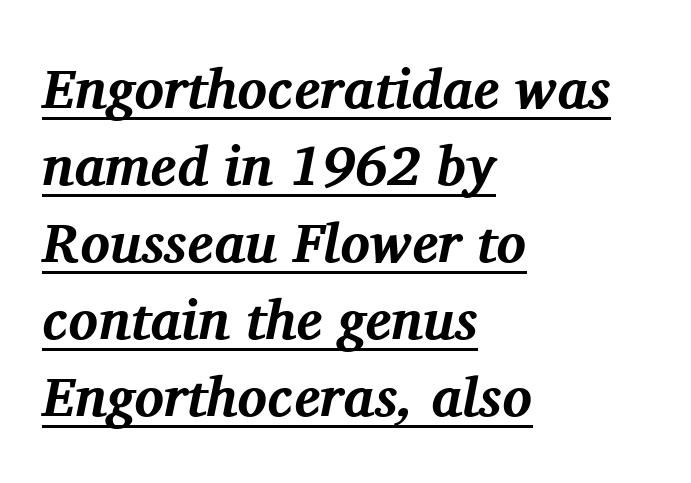
Q: Is the text bold? A: Yes.
Q: Is the text italic (slanted)? A: Yes, it leans right by about 11 degrees.
Q: Is the typeface a serif or a sans-serif typeface? A: Serif.
Q: Is the text underlined? A: Yes.
Q: How is the paragraph aligned? A: Left-aligned.
Q: Is the spacing between letters normal or unusually wide? A: Normal.
Q: Is the spacing between lines tight, normal or loose? A: Normal.
Q: Width (condensed, normal, or wide)? A: Normal.
Q: Stroke contrast? A: Medium.
Q: x-height? A: Medium.
Q: Monospaced? A: No.
